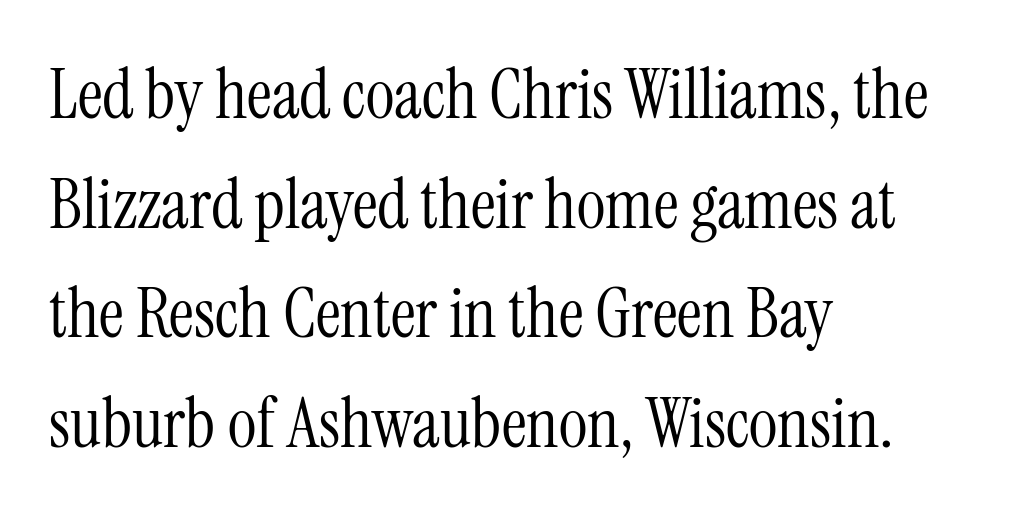
{"serif": "yes", "italic": "no", "bold": "no", "weight": "light", "width": "condensed", "stroke_contrast": "medium", "x_height": "medium", "monospaced": "no", "underline": "no", "align": "left", "line_spacing": "normal", "line_spacing_ratio": 1.59, "letter_spacing": "normal", "letter_spacing_em": 0.0, "glyph_px": 69}
